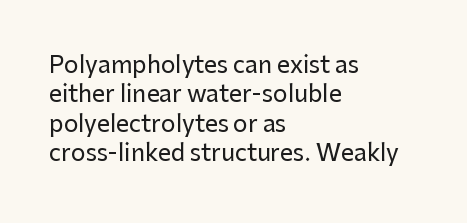
Q: Is the text italic (slanted)? A: No, it is upright.
Q: Is the text underlined? A: No.
Q: How is the paragraph aligned? A: Left-aligned.
Q: Is the spacing between letters normal or unusually wide? A: Normal.
Q: Is the spacing between lines tight, normal or loose? A: Normal.
